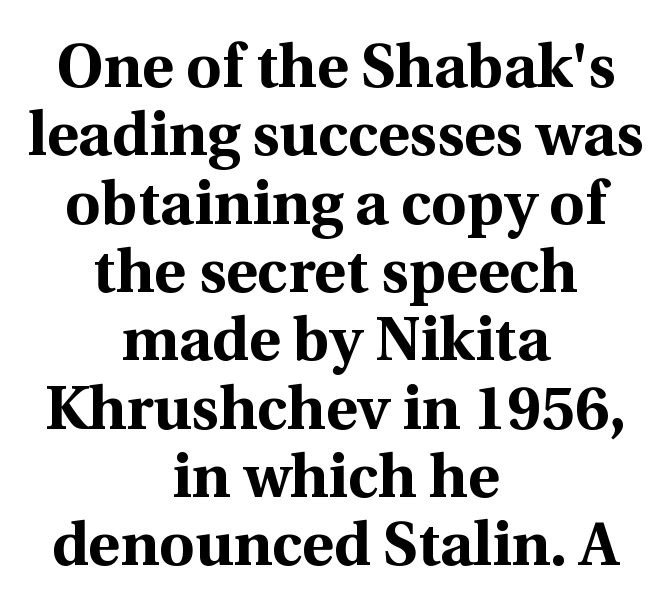
Q: Is the text bold? A: Yes.
Q: Is the text italic (slanted)? A: No, it is upright.
Q: Is the typeface a serif or a sans-serif typeface? A: Serif.
Q: Is the text underlined? A: No.
Q: How is the paragraph aligned? A: Centered.
Q: Is the spacing between letters normal or unusually wide? A: Normal.
Q: Is the spacing between lines tight, normal or loose? A: Tight.
Q: Width (condensed, normal, or wide)? A: Normal.
Q: x-height? A: Medium.
Q: Monospaced? A: No.
